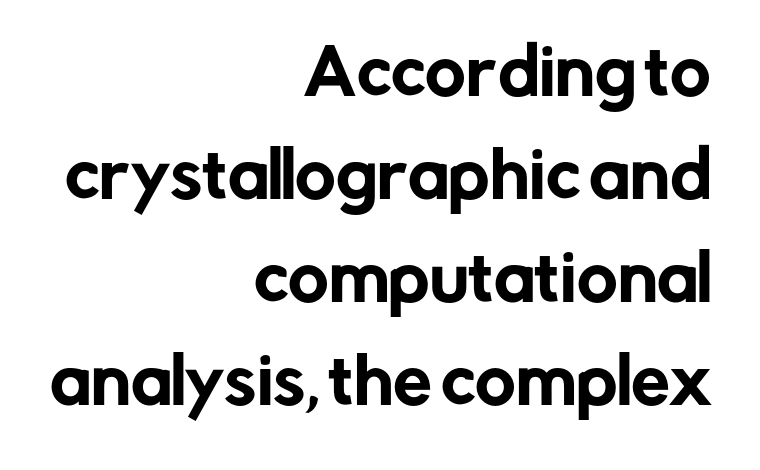
The passage shown stacks its lines at a standard gap. Type without underlining. Spacing between characters is what you'd get straight out of the box. You could not count columns in this text — the font is proportionally spaced. Reading down the block, your eye finds every line finishing at a fixed right position.
